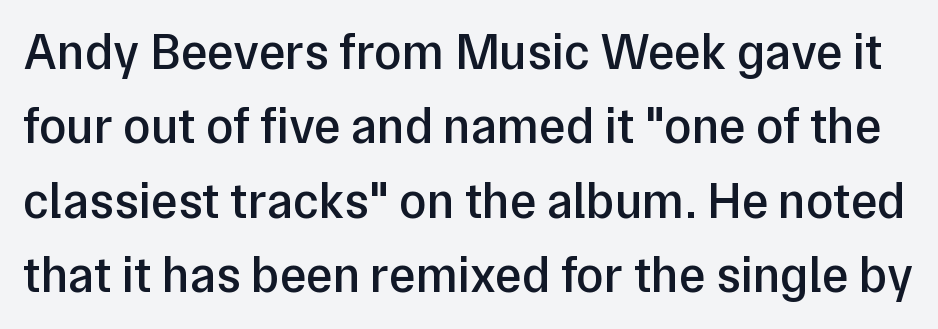
Quick note: interline space is typical. There is no visible air inserted between adjacent glyphs. These lines are rendered in a variable-pitch font. The specimen reads as upright at a glance.
